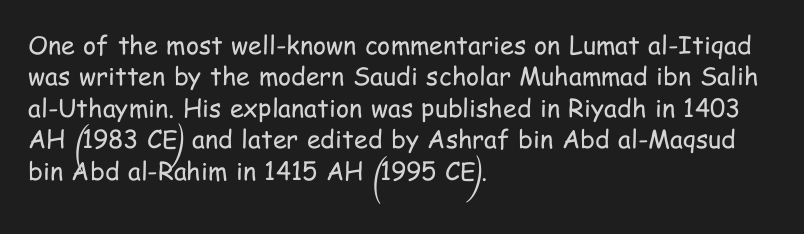
The image shows 25 px text type, upright; set left-aligned, normal line spacing (1.26x), normal letter spacing, not underlined.
